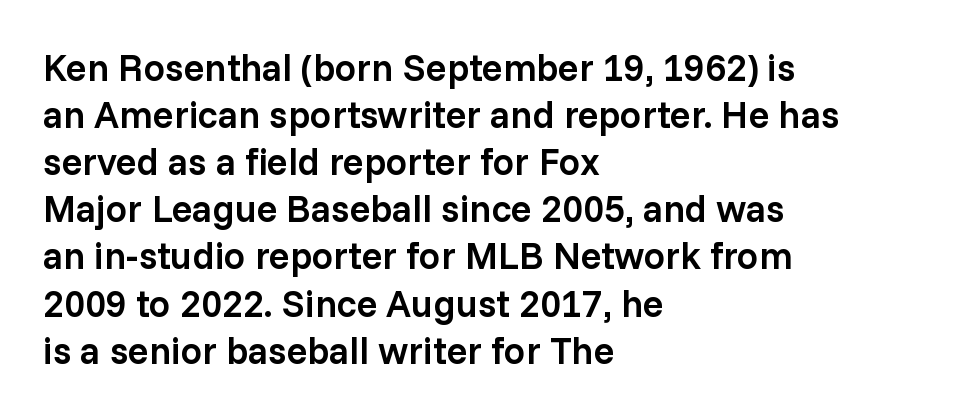
The image shows 38 px semibold sans-serif type, upright; set left-aligned, line spacing 1.24x, normal letter spacing, not underlined; low stroke contrast and a medium x-height.
